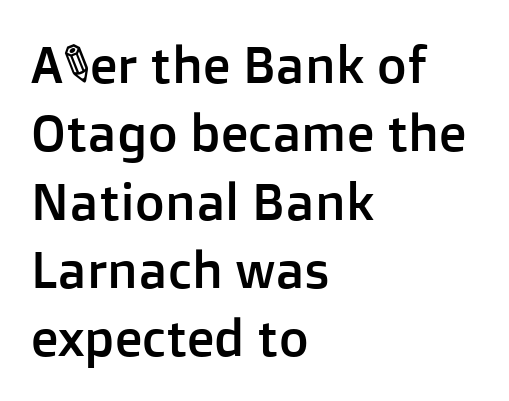
The image shows 51 px sans-serif type, upright; set left-aligned, normal line spacing (1.34x), normal letter spacing, not underlined; low stroke contrast and a medium x-height.
